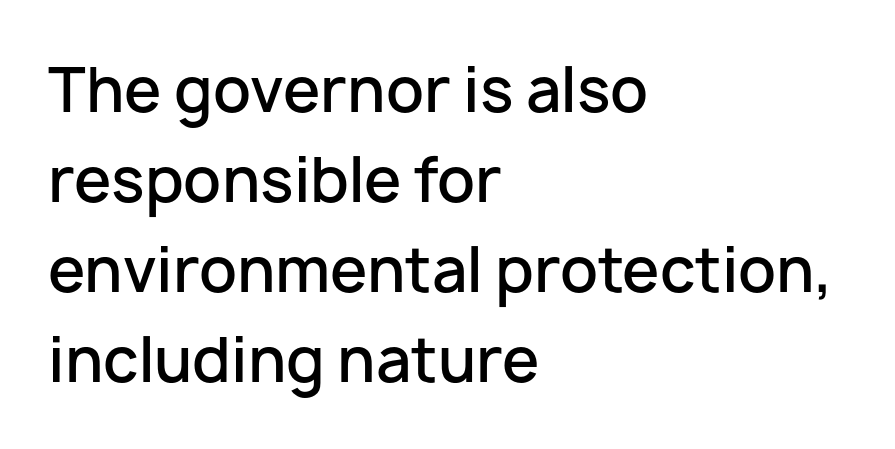
{"serif": "no", "italic": "no", "bold": "semi", "weight": "semibold", "width": "normal", "stroke_contrast": "low", "x_height": "medium", "monospaced": "no", "underline": "no", "align": "left", "line_spacing": "normal", "line_spacing_ratio": 1.5, "letter_spacing": "normal", "letter_spacing_em": 0.0, "glyph_px": 60}
